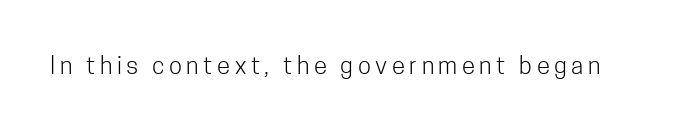
Q: Is the text bold? A: No.
Q: Is the text italic (slanted)? A: No, it is upright.
Q: Is the text underlined? A: No.
